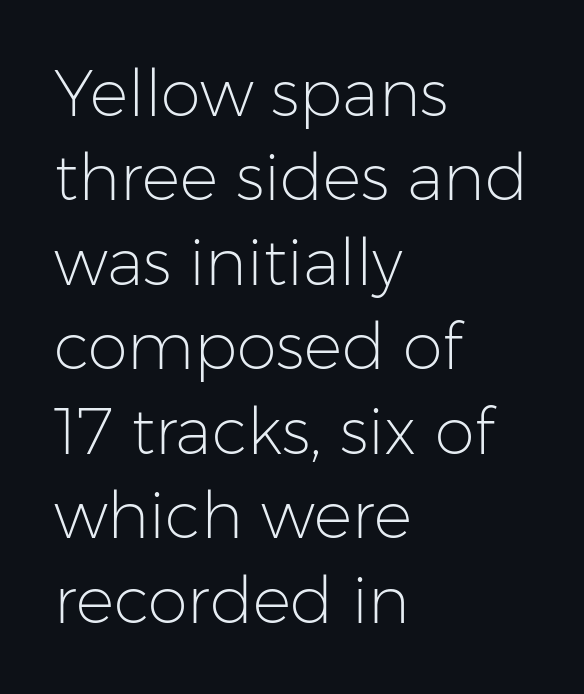
The image shows 64 px light sans-serif type, upright; set left-aligned, normal line spacing (1.32x), normal letter spacing, not underlined; low stroke contrast and a medium x-height.
